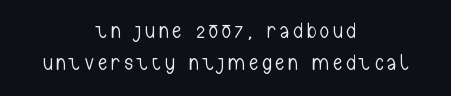
The image shows 22 px text type, upright; set centered, normal line spacing (1.47x), unusually wide letter spacing (+0.2 em), not underlined.
